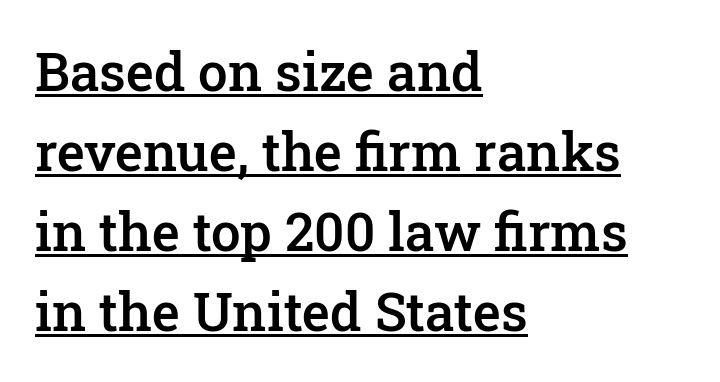
{"serif": "yes", "italic": "no", "bold": "semi", "weight": "semibold", "width": "normal", "stroke_contrast": "low", "x_height": "medium", "monospaced": "no", "underline": "yes", "align": "left", "line_spacing": "normal", "line_spacing_ratio": 1.51, "letter_spacing": "normal", "letter_spacing_em": 0.0, "glyph_px": 53}
